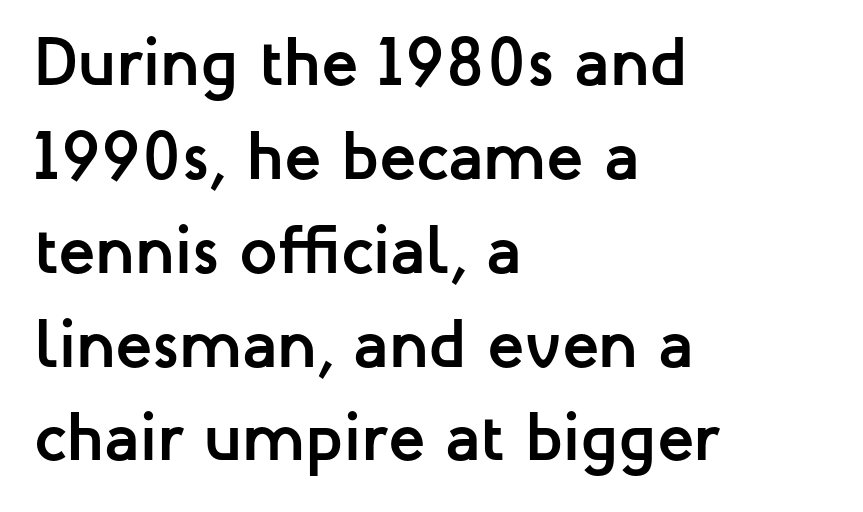
Q: Is the text bold? A: Yes.
Q: Is the text italic (slanted)? A: No, it is upright.
Q: Is the typeface a serif or a sans-serif typeface? A: Sans-serif.
Q: Is the text underlined? A: No.
Q: How is the paragraph aligned? A: Left-aligned.
Q: Is the spacing between letters normal or unusually wide? A: Normal.
Q: Is the spacing between lines tight, normal or loose? A: Normal.
Q: Width (condensed, normal, or wide)? A: Normal.
Q: Stroke contrast? A: Low.
Q: x-height? A: Medium.
Q: Monospaced? A: No.
